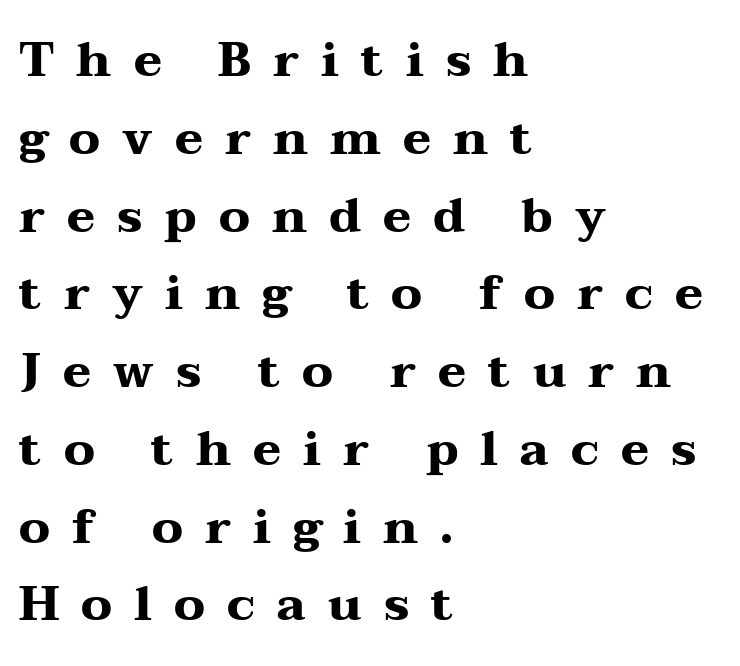
{"serif": "yes", "italic": "no", "bold": "yes", "weight": "heavy", "width": "wide", "stroke_contrast": "medium", "x_height": "medium", "monospaced": "no", "underline": "no", "align": "left", "line_spacing": "normal", "line_spacing_ratio": 1.62, "letter_spacing": "wide", "letter_spacing_em": 0.46, "glyph_px": 48}
